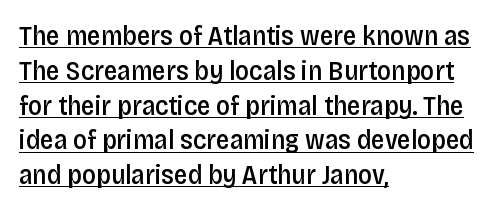
Honestly, the underline is the first thing you notice here. This is moderately heavy type, rendered in semibold. The vertical gap from one line to the next is medium. The gaps between neighbouring characters are ordinary and unremarkable. Line beginnings align vertically; line endings do not. These lines were composed using upright roman letters.
